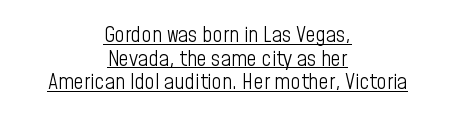
{"italic": "no", "bold": "no", "underline": "yes", "align": "center", "line_spacing": "tight", "line_spacing_ratio": 1.07, "letter_spacing": "normal", "letter_spacing_em": 0.0, "glyph_px": 22}
